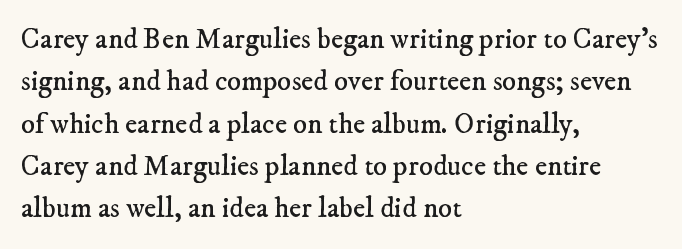
The image shows 29 px regular-weight serif type; set left-aligned, normal line spacing (1.46x), normal letter spacing, not underlined; low stroke contrast and a small x-height.
